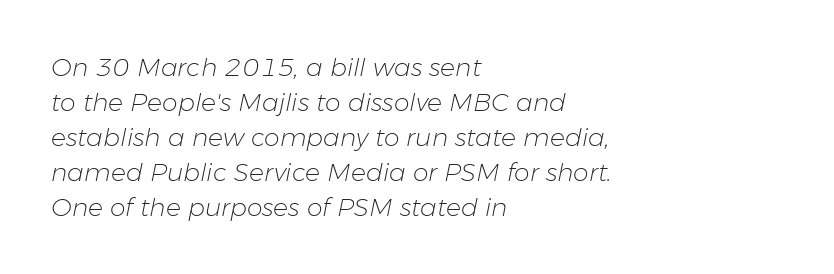
{"italic": "yes", "lean": "right", "slant_degrees": 11, "bold": "no", "underline": "no", "align": "left", "line_spacing": "normal", "line_spacing_ratio": 1.4, "letter_spacing": "normal", "letter_spacing_em": 0.0, "glyph_px": 25}
